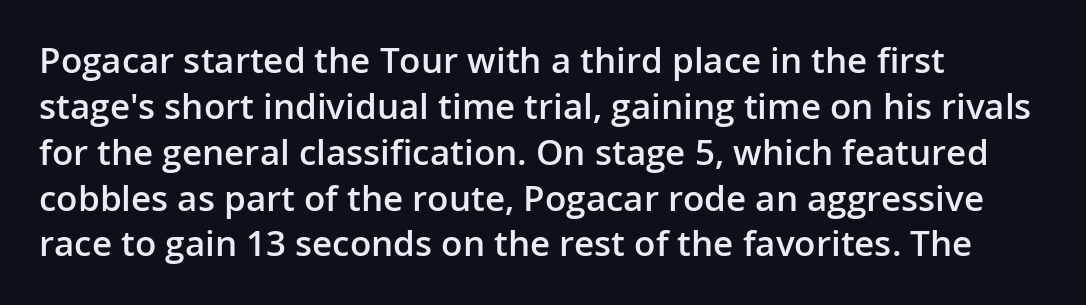
Which margin do the lines hug? The left one — the right edge is uneven. The passage shown has conventional tracking throughout. The letters stand straight up with perfectly vertical stems. As a designer I'd log this as weight 600, semibold. Spacing verdict: proportional, widths tailored to each character. The rows are spaced the way most documents space them.
